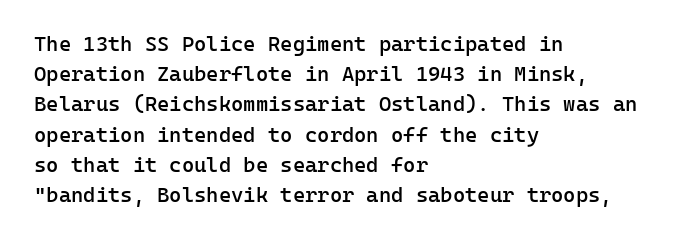
Vertical spacing — default. These lines stack with their left ends in a neat column. A typesetter would mark this as roman, not italic. Only glyphs here, with clear space below each row. What stands out about the letter spacing? Nothing — it is the standard amount.
